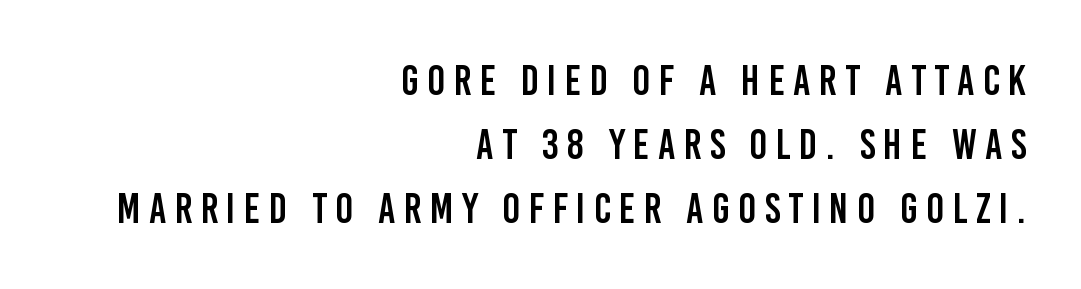
Q: Is the text italic (slanted)? A: No, it is upright.
Q: Is the typeface a serif or a sans-serif typeface? A: Sans-serif.
Q: Is the text underlined? A: No.
Q: How is the paragraph aligned? A: Right-aligned.
Q: Is the spacing between letters normal or unusually wide? A: Unusually wide.
Q: Is the spacing between lines tight, normal or loose? A: Normal.
Q: Width (condensed, normal, or wide)? A: Condensed.
Q: Stroke contrast? A: Low.
Q: x-height? A: Large.
Q: Monospaced? A: No.
